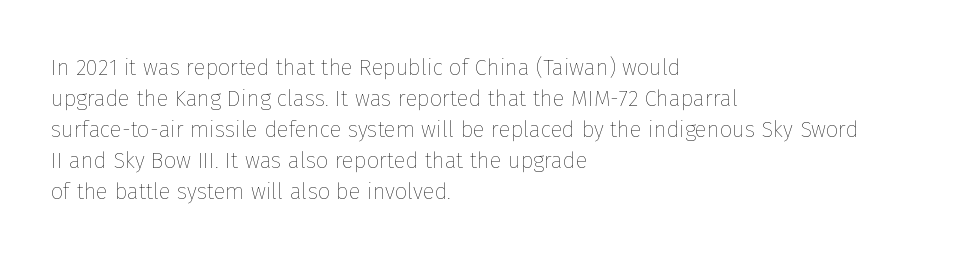
The image shows 22 px text type, upright; set left-aligned, normal line spacing (1.41x), normal letter spacing, not underlined.
